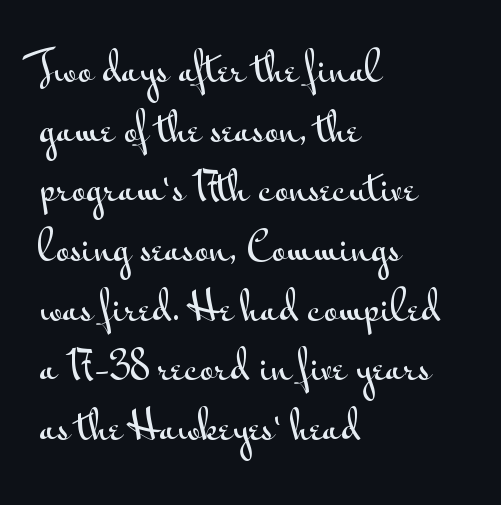
Q: Is the text italic (slanted)? A: Yes.
Q: Is the typeface a serif or a sans-serif typeface? A: Sans-serif.
Q: Is the text underlined? A: No.
Q: How is the paragraph aligned? A: Left-aligned.
Q: Is the spacing between letters normal or unusually wide? A: Normal.
Q: Is the spacing between lines tight, normal or loose? A: Normal.
Q: Width (condensed, normal, or wide)? A: Wide.
Q: Stroke contrast? A: Medium.
Q: x-height? A: Small.
Q: Monospaced? A: No.
